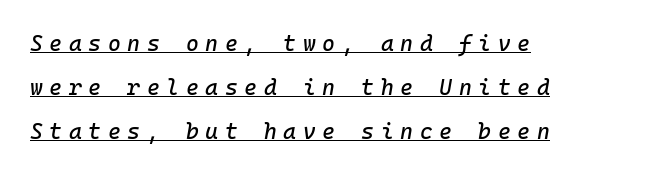
The image shows 22 px text type, italic (leaning right); set left-aligned, loose line spacing (2.0x), unusually wide letter spacing (+0.3 em), underlined.
